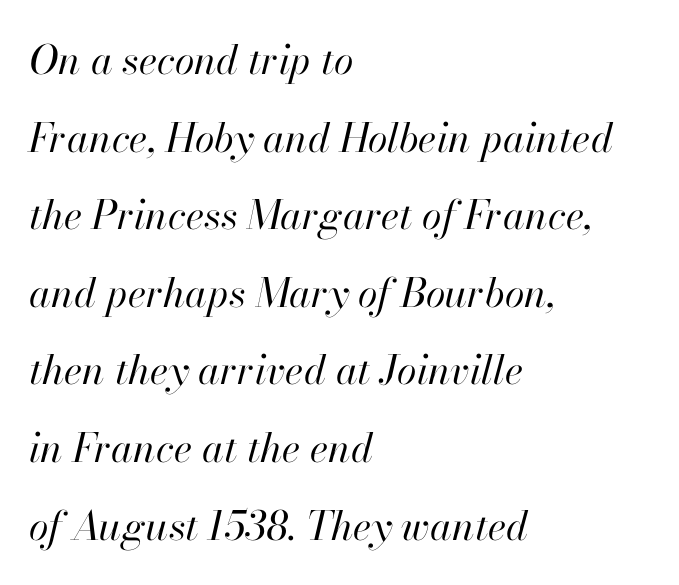
{"italic": "yes", "lean": "right", "slant_degrees": 13, "bold": "no", "weight": "regular", "width": "normal", "stroke_contrast": "high", "x_height": "small", "monospaced": "no", "underline": "no", "align": "left", "line_spacing": "loose", "line_spacing_ratio": 1.94, "letter_spacing": "normal", "letter_spacing_em": 0.0, "glyph_px": 40}
